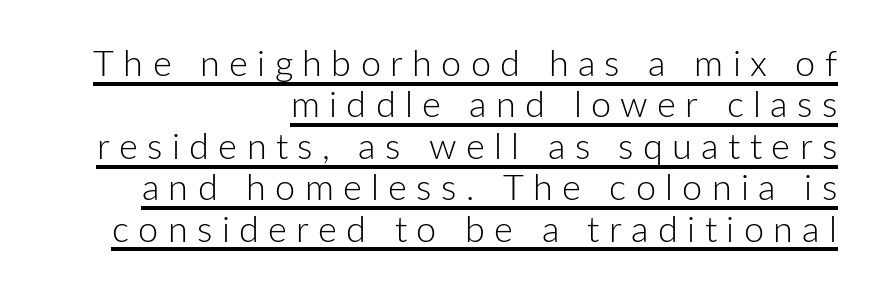
Line spacing here is tight. This sample uses a sans-serif face. Compared with a flush-left layout, this one pins lines to the opposite, right side. Short note: letters widely spaced. Here the designer chose a conventional face with non-uniform glyph widths. The rendered words wear a rule along their underside.
